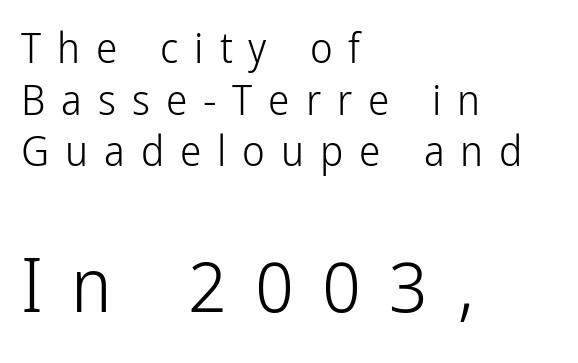
{"serif": "no", "italic": "no", "bold": "no", "weight": "light", "width": "condensed", "stroke_contrast": "low", "x_height": "medium", "monospaced": "no", "underline": "no", "align": "left", "line_spacing_ratio": 1.2, "letter_spacing": "wide", "letter_spacing_em": 0.37, "larger_block": "second", "size_ratio": 1.77, "glyph_px": 76}
